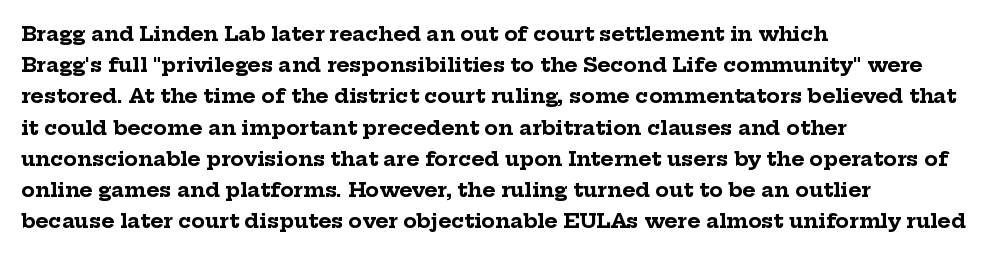
Beneath every word, the page is bare. The letterforms sit shoulder to shoulder at normal distance. The typesetter chose a ragged-right arrangement here. What weight is shown? A full bold with thick strokes.
